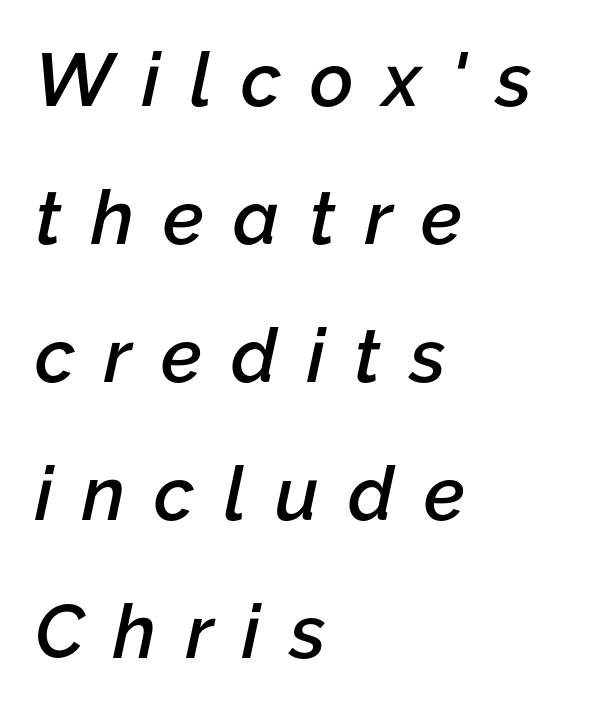
The glyphs are unaccompanied by any horizontal stroke below them. The rendering applies a slant to the glyphs. Horizontally, the lines are justified to the leading edge only. Glyph-to-glyph distance is far greater than everyday printed text. The passage shown is typed in a proportional face where columns would drift. Heft: intermediate — a semibold.
